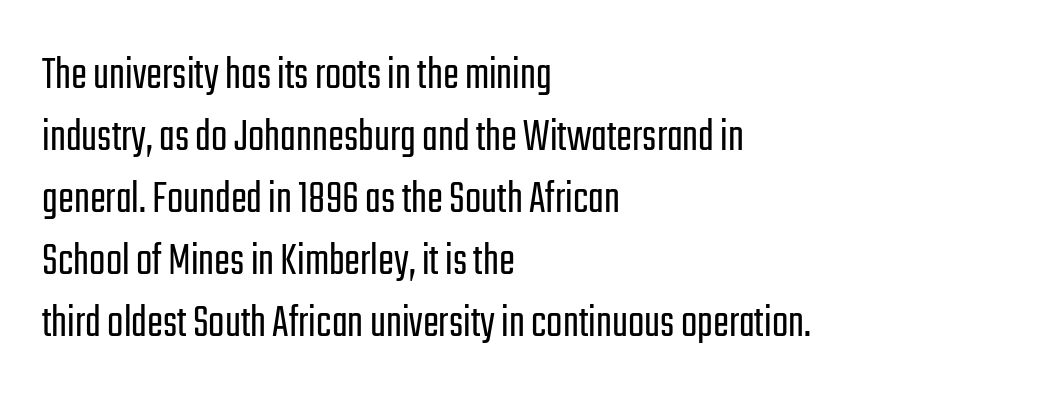
The image shows 48 px light, condensed sans-serif type, upright; set left-aligned, normal line spacing (1.29x), normal letter spacing, not underlined; low stroke contrast and a medium x-height.
